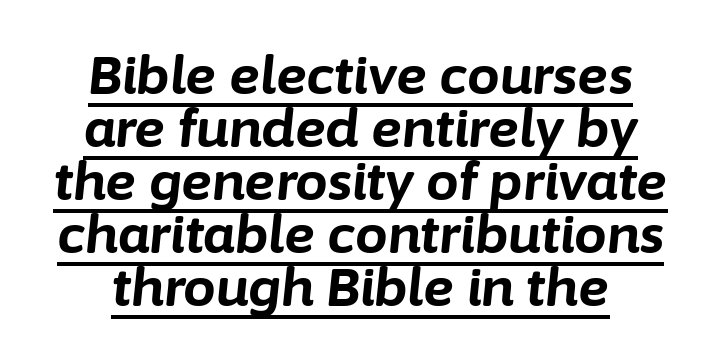
The image shows 52 px bold type, italic (leaning right); set tight line spacing (1.02x), normal letter spacing, underlined; low stroke contrast and a medium x-height.
